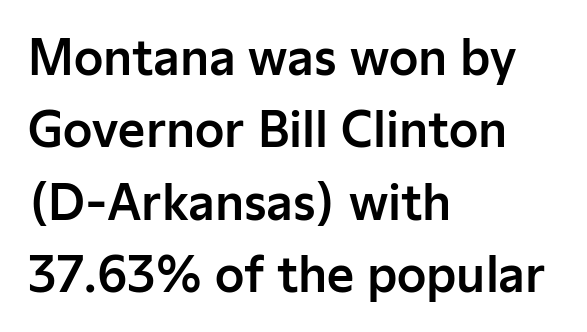
Q: Is the text italic (slanted)? A: No, it is upright.
Q: Is the typeface a serif or a sans-serif typeface? A: Sans-serif.
Q: Is the text underlined? A: No.
Q: How is the paragraph aligned? A: Left-aligned.
Q: Is the spacing between letters normal or unusually wide? A: Normal.
Q: Is the spacing between lines tight, normal or loose? A: Normal.
Q: Width (condensed, normal, or wide)? A: Normal.
Q: Stroke contrast? A: Low.
Q: x-height? A: Medium.
Q: Monospaced? A: No.
